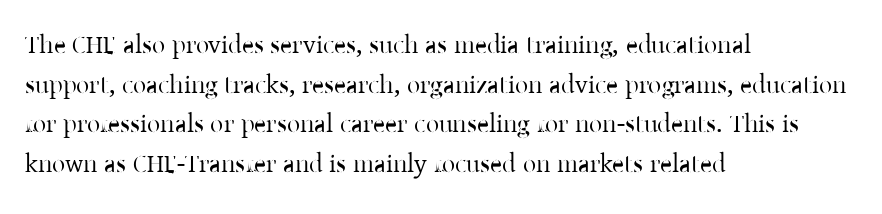
The image shows 26 px text type, upright; set left-aligned, normal line spacing (1.52x), normal letter spacing, not underlined.
